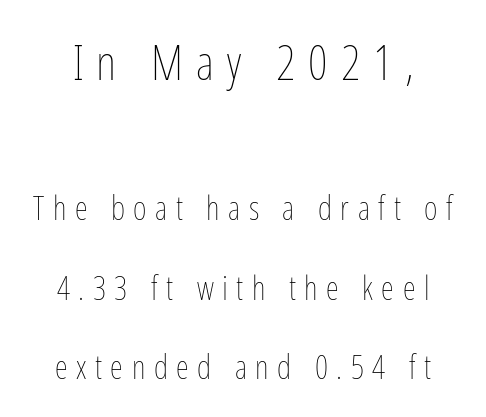
{"italic": "no", "bold": "no", "weight": "thin", "width": "condensed", "stroke_contrast": "low", "x_height": "medium", "monospaced": "no", "underline": "no", "line_spacing": "loose", "line_spacing_ratio": 2.41, "letter_spacing": "wide", "letter_spacing_em": 0.26, "larger_block": "first", "size_ratio": 1.48, "glyph_px": 49}
